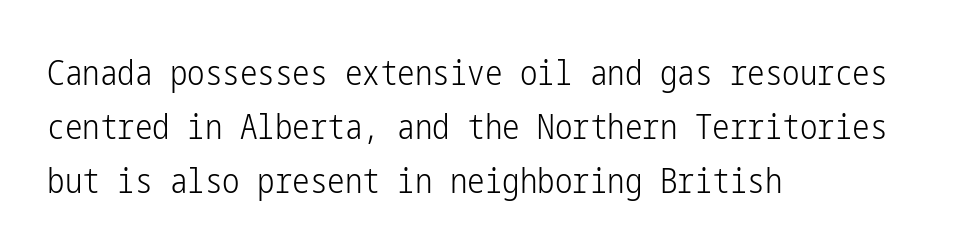
The image shows 35 px light, condensed sans-serif type, upright; set left-aligned, normal line spacing (1.54x), normal letter spacing, not underlined; low stroke contrast and a medium x-height.
